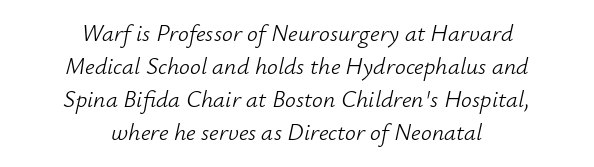
{"italic": "yes", "lean": "right", "slant_degrees": 12, "bold": "no", "underline": "no", "align": "center", "line_spacing": "normal", "line_spacing_ratio": 1.38, "letter_spacing": "normal", "letter_spacing_em": 0.0, "glyph_px": 24}
